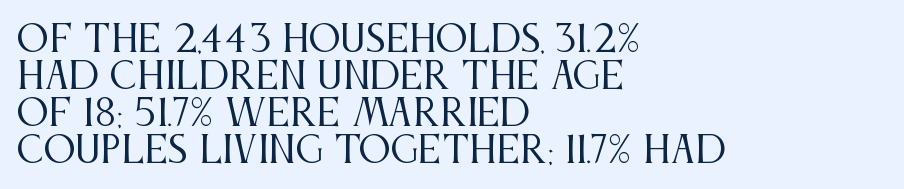
{"serif": "yes", "italic": "no", "bold": "no", "weight": "regular", "width": "condensed", "stroke_contrast": "medium", "x_height": "large", "monospaced": "no", "underline": "no", "align": "left", "line_spacing": "tight", "line_spacing_ratio": 1.03, "letter_spacing": "normal", "letter_spacing_em": 0.0, "glyph_px": 36}
